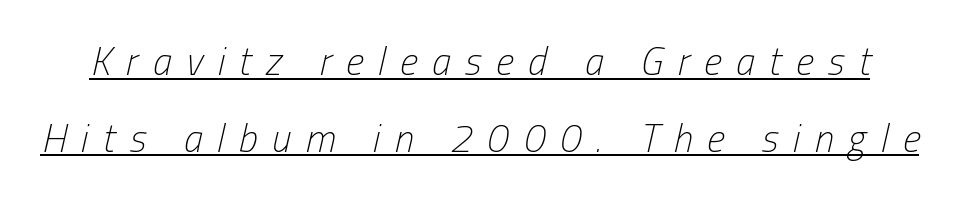
The image shows 39 px light, condensed type, italic (leaning right); set loose line spacing (1.97x), unusually wide letter spacing (+0.37 em), underlined; low stroke contrast and a medium x-height.
